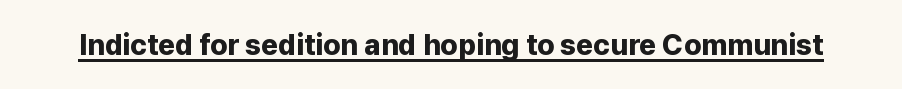
{"serif": "no", "italic": "no", "bold": "yes", "weight": "bold", "width": "normal", "stroke_contrast": "low", "x_height": "medium", "monospaced": "no", "underline": "yes", "letter_spacing": "normal", "letter_spacing_em": 0.0, "glyph_px": 29}
